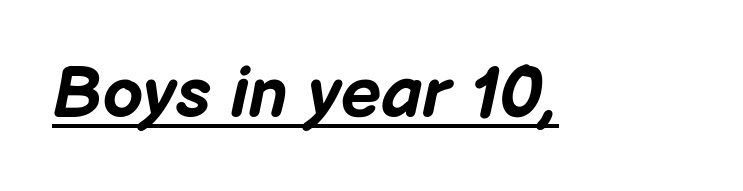
{"italic": "yes", "lean": "right", "slant_degrees": 12, "bold": "yes", "weight": "bold", "width": "normal", "stroke_contrast": "low", "x_height": "medium", "monospaced": "no", "underline": "yes", "letter_spacing": "normal", "letter_spacing_em": 0.0, "glyph_px": 72}
